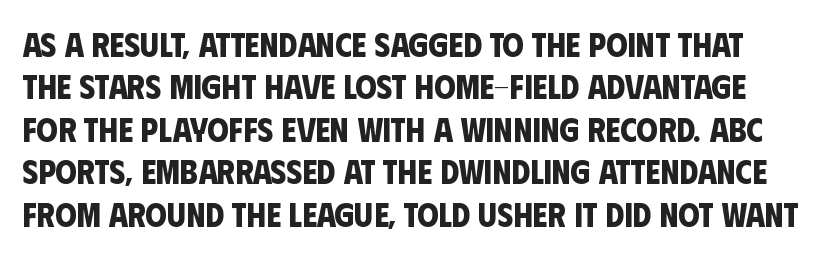
Beneath every word, the page is bare. The horizontal fit of the characters is conventional and even. Here the designer chose a conventional face with non-uniform glyph widths. Vertical spacing — default. Grotesque or geometric, the face here clearly has no serifs.
